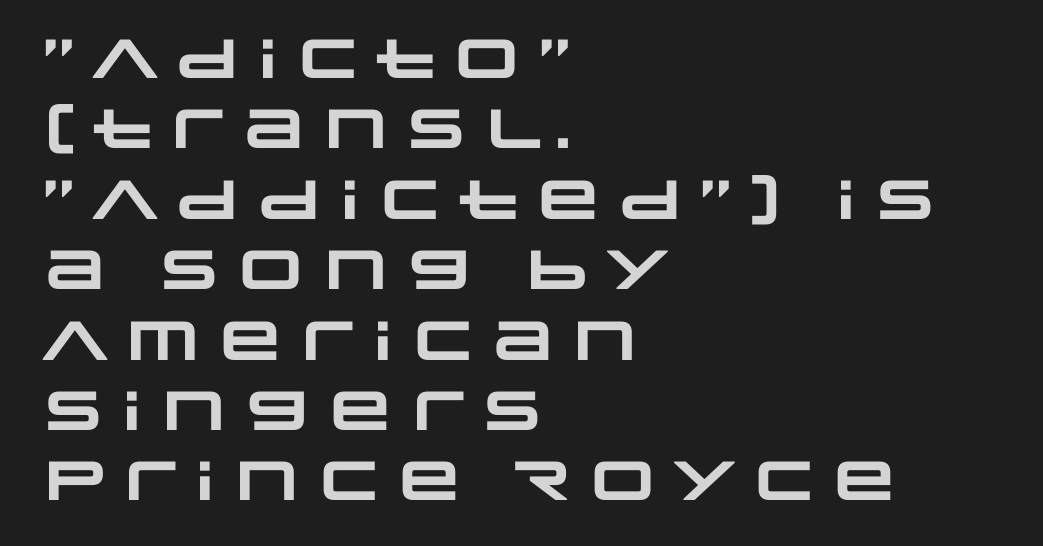
The image shows 55 px heavy, wide sans-serif type; set left-aligned, normal line spacing (1.28x), normal letter spacing, not underlined; low stroke contrast and a large x-height.
